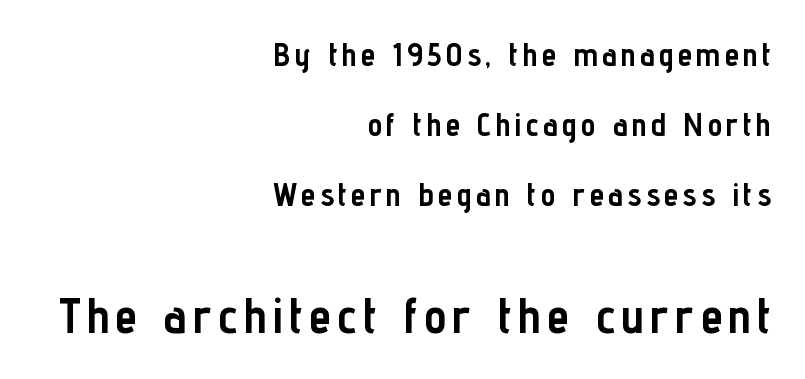
The image shows 50 px semibold, condensed sans-serif type, upright; set right-aligned, loose line spacing (2.12x), not underlined; the second (bottom) block is 1.52x larger; low stroke contrast and a medium x-height.
